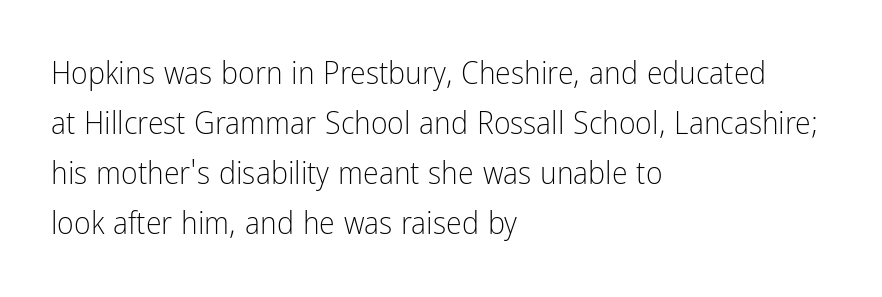
The image shows 32 px light, condensed sans-serif type, upright; set left-aligned, normal line spacing (1.56x), normal letter spacing, not underlined; low stroke contrast and a medium x-height.
